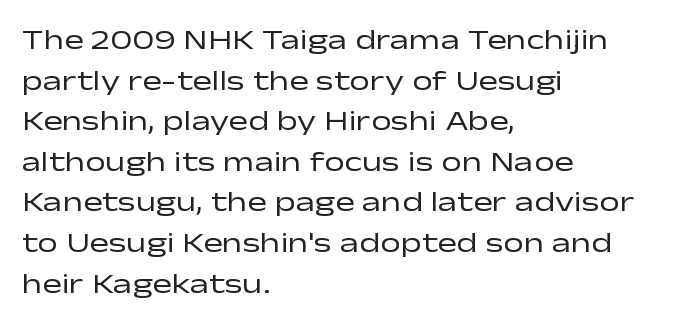
Here the designer chose a conventional face with non-uniform glyph widths. Posture: vertical. Here the glyphs are tracked normally, forming tight word shapes. The baseline area is clear.
